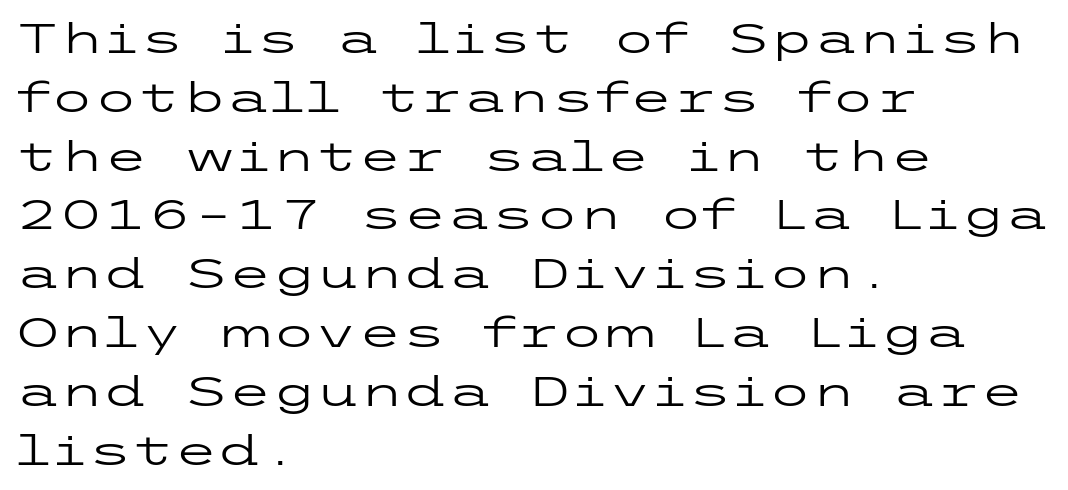
{"serif": "no", "italic": "no", "bold": "no", "weight": "regular", "width": "wide", "stroke_contrast": "low", "x_height": "medium", "underline": "no", "align": "left", "line_spacing": "normal", "line_spacing_ratio": 1.47, "letter_spacing": "normal", "letter_spacing_em": 0.0, "glyph_px": 40}
